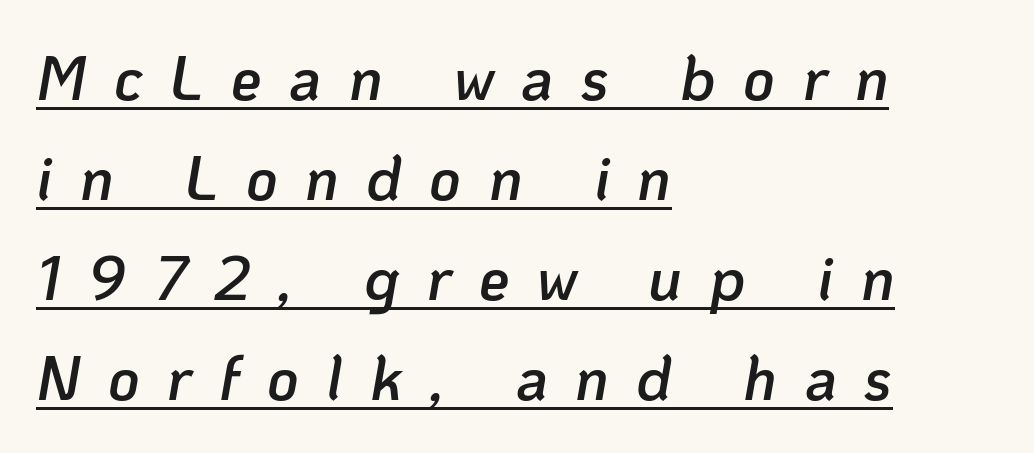
The image shows 61 px semibold type, italic (leaning right); set left-aligned, normal line spacing (1.64x), unusually wide letter spacing (+0.45 em), underlined; low stroke contrast and a medium x-height.
